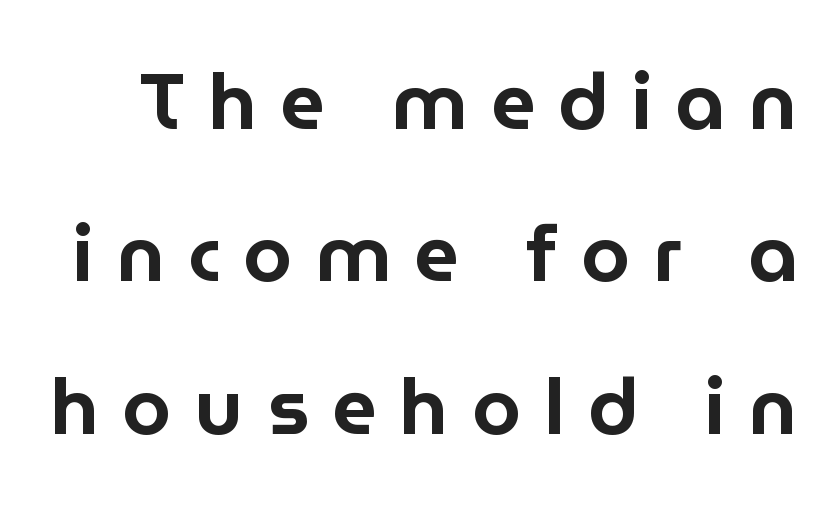
Q: Is the text italic (slanted)? A: No, it is upright.
Q: Is the typeface a serif or a sans-serif typeface? A: Sans-serif.
Q: Is the text underlined? A: No.
Q: Is the spacing between letters normal or unusually wide? A: Unusually wide.
Q: Is the spacing between lines tight, normal or loose? A: Loose.
Q: Width (condensed, normal, or wide)? A: Normal.
Q: Stroke contrast? A: Low.
Q: x-height? A: Medium.
Q: Monospaced? A: No.
